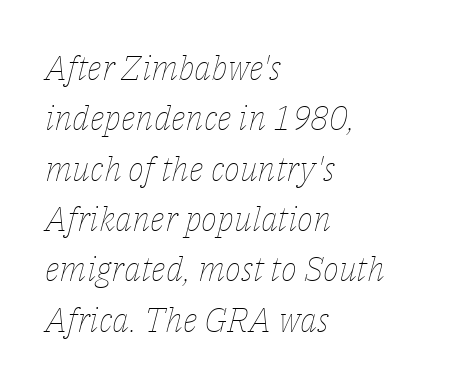
The image shows 34 px thin type, italic (leaning right); set left-aligned, normal line spacing (1.48x), normal letter spacing, not underlined; low stroke contrast and a medium x-height.
